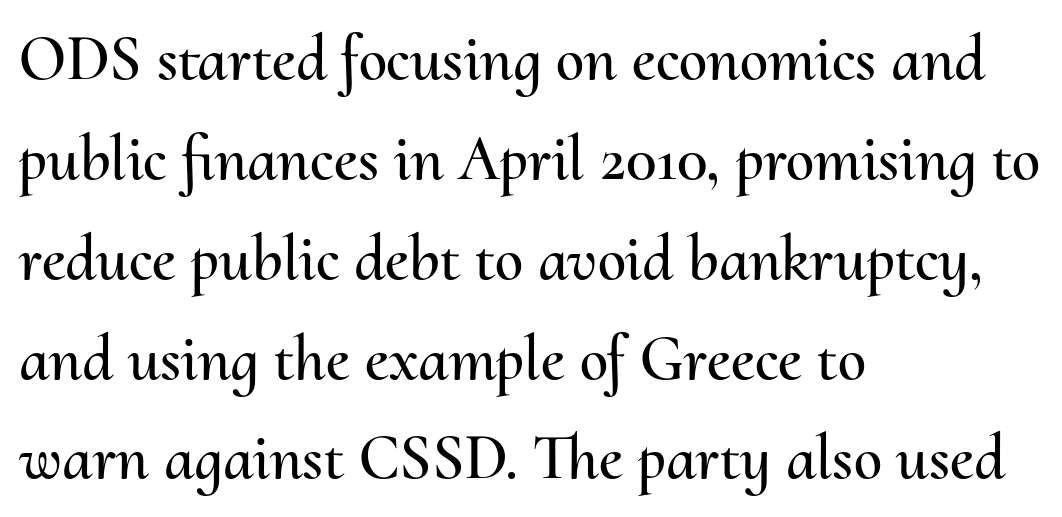
The image shows 64 px text type, upright; set left-aligned, normal line spacing (1.56x), normal letter spacing, not underlined; medium stroke contrast and a small x-height.
